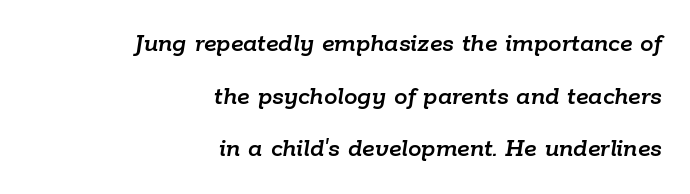
When letters slant like this, we call the style italic. Successive baselines arrive slowly, with a big drop between each. Characters follow at the spacing the type designer built in. Line endings align vertically; line beginnings do not. Quick note: underline off.
